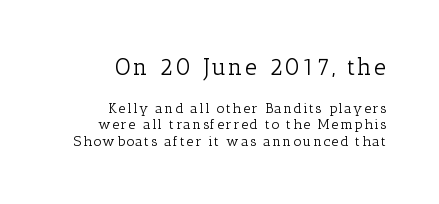
The image shows 23 px text type, upright; set right-aligned, line spacing 1.19x, not underlined; the first (top) block is 1.64x larger.
